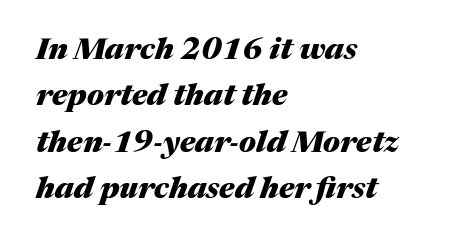
Q: Is the text bold? A: Yes.
Q: Is the text italic (slanted)? A: Yes, it leans right by about 17 degrees.
Q: Is the text underlined? A: No.
Q: How is the paragraph aligned? A: Left-aligned.
Q: Is the spacing between letters normal or unusually wide? A: Normal.
Q: Is the spacing between lines tight, normal or loose? A: Normal.
Q: Width (condensed, normal, or wide)? A: Normal.
Q: Stroke contrast? A: Medium.
Q: x-height? A: Medium.
Q: Monospaced? A: No.
